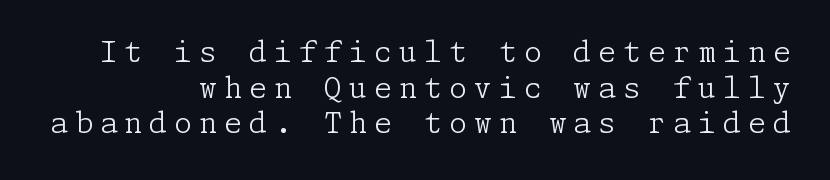
Glance below the letters and you will spot only blank space. Weight class: somewhere from thin through regular. The text was rendered using a seriffed face with decorative stroke endings. Notice how the passage keeps a crisp vertical edge on the right only.
